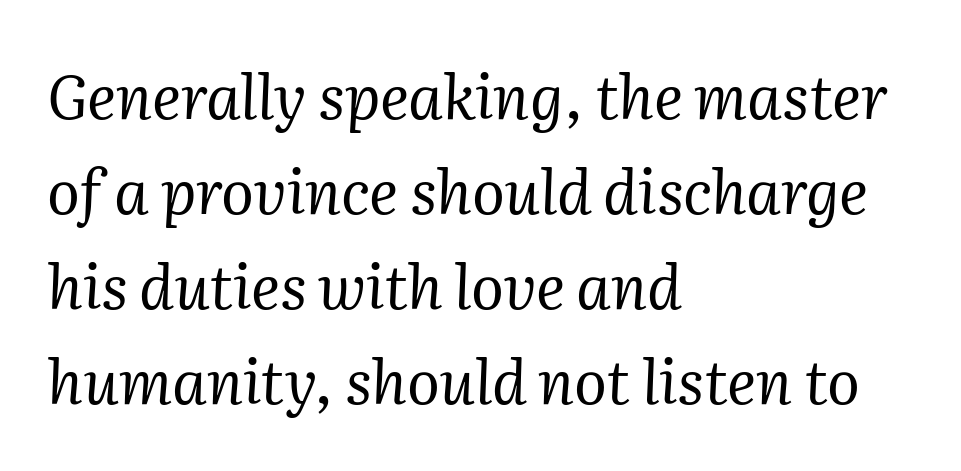
Observe the serifs anchoring each vertical stroke in this sample. Vertical spacing — default. A clean baseline with only descenders dipping below it. How are the letters spaced? Ordinarily, with no added tracking. The compositor pushed each line to the left boundary. The rendering uses natural spacing where letterforms have individual widths.
